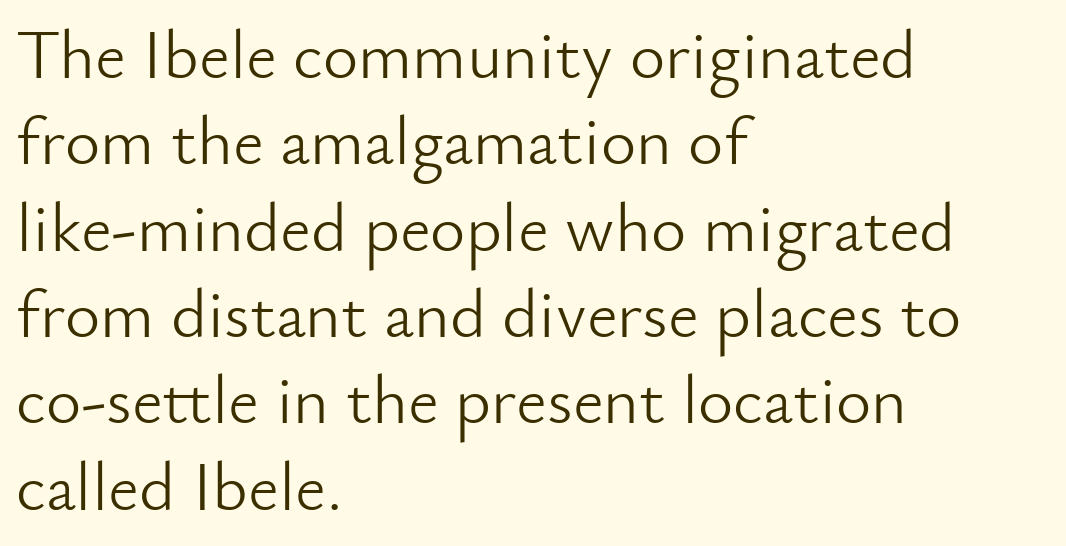
Q: Is the text bold? A: No.
Q: Is the text italic (slanted)? A: No, it is upright.
Q: Is the typeface a serif or a sans-serif typeface? A: Sans-serif.
Q: Is the text underlined? A: No.
Q: How is the paragraph aligned? A: Left-aligned.
Q: Is the spacing between letters normal or unusually wide? A: Normal.
Q: Is the spacing between lines tight, normal or loose? A: Normal.
Q: Width (condensed, normal, or wide)? A: Normal.
Q: Stroke contrast? A: Low.
Q: x-height? A: Small.
Q: Monospaced? A: No.
